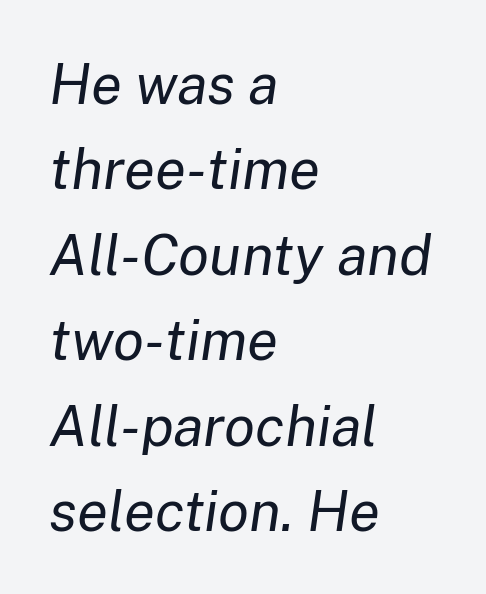
The image shows 57 px regular-weight type, italic (leaning right); set left-aligned, normal line spacing (1.5x), normal letter spacing, not underlined; low stroke contrast and a medium x-height.
